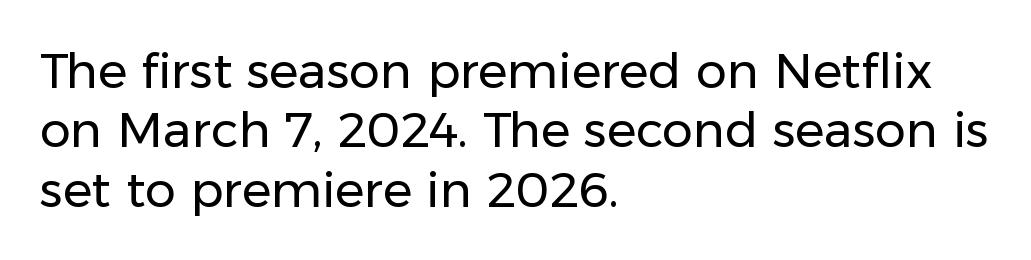
The image shows 49 px regular-weight sans-serif type, upright; set left-aligned, line spacing 1.21x, normal letter spacing, not underlined; low stroke contrast and a medium x-height.
